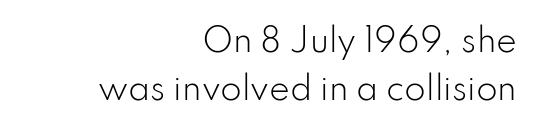
Q: Is the text bold? A: No.
Q: Is the text italic (slanted)? A: No, it is upright.
Q: Is the typeface a serif or a sans-serif typeface? A: Sans-serif.
Q: Is the text underlined? A: No.
Q: How is the paragraph aligned? A: Right-aligned.
Q: Is the spacing between letters normal or unusually wide? A: Normal.
Q: Is the spacing between lines tight, normal or loose? A: Normal.
Q: Width (condensed, normal, or wide)? A: Normal.
Q: Stroke contrast? A: Low.
Q: x-height? A: Small.
Q: Monospaced? A: No.
